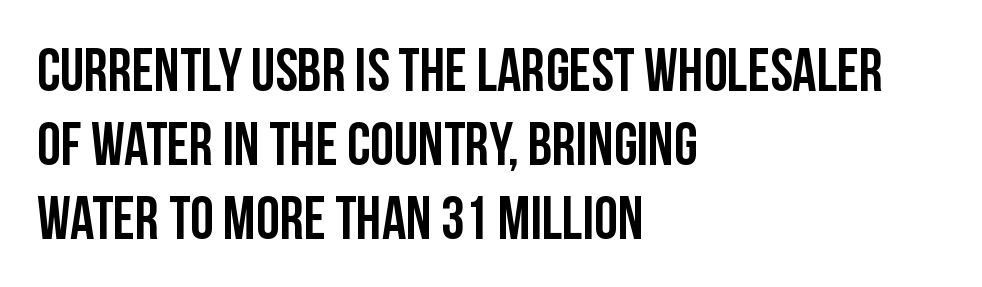
The rendering keeps characters at their native spacing. This rendering employs a face without finishing strokes, i.e., a sans-serif. A roman cut, with each character standing at attention. Quick note: underline off. Here the designer chose a conventional face with non-uniform glyph widths.
